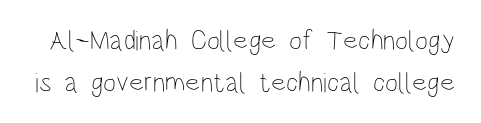
{"italic": "no", "bold": "no", "weight": "thin", "width": "condensed", "stroke_contrast": "low", "x_height": "large", "monospaced": "no", "underline": "no", "line_spacing": "normal", "line_spacing_ratio": 1.5, "letter_spacing": "normal", "letter_spacing_em": 0.0, "glyph_px": 28}
